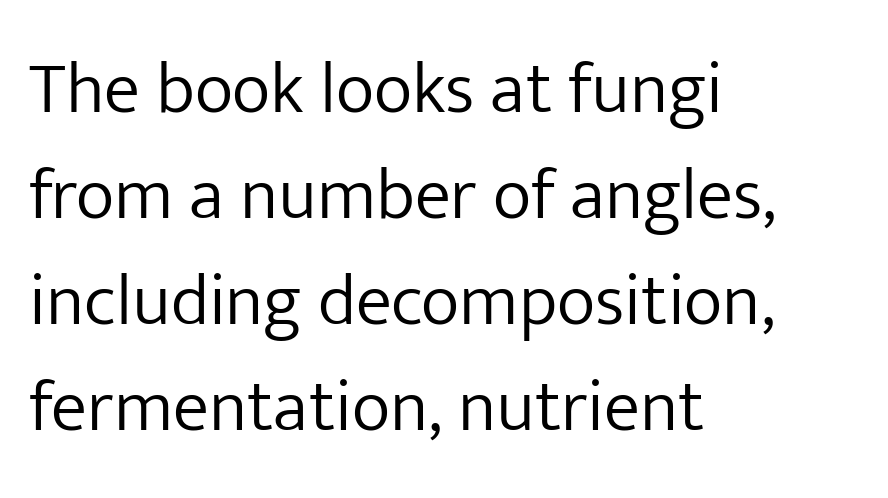
The image shows 73 px light sans-serif type, upright; set left-aligned, normal line spacing (1.45x), normal letter spacing, not underlined; low stroke contrast and a medium x-height.
